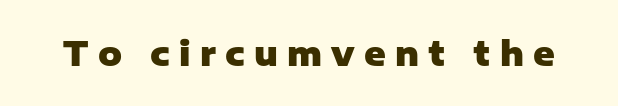
{"serif": "no", "italic": "no", "bold": "yes", "weight": "heavy", "width": "normal", "stroke_contrast": "low", "x_height": "medium", "monospaced": "no", "underline": "no", "letter_spacing": "wide", "letter_spacing_em": 0.28, "glyph_px": 33}
